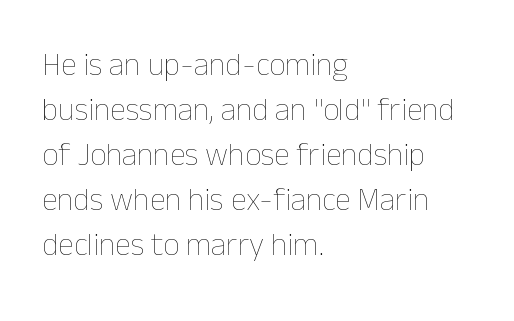
The image shows 32 px thin type, upright; set left-aligned, normal line spacing (1.41x), normal letter spacing, not underlined; low stroke contrast and a medium x-height.
